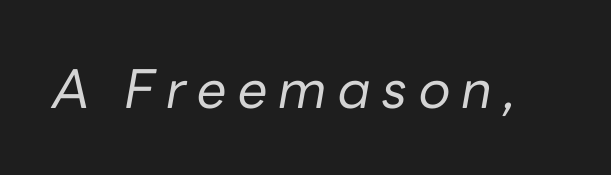
The image shows 53 px regular-weight type, italic (leaning right); set unusually wide letter spacing (+0.21 em), not underlined; low stroke contrast and a medium x-height.
